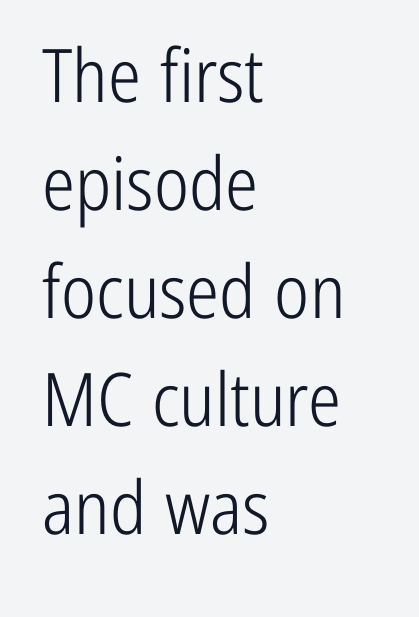
The image shows 74 px light, condensed sans-serif type, upright; set left-aligned, normal line spacing (1.46x), normal letter spacing, not underlined; low stroke contrast and a medium x-height.
